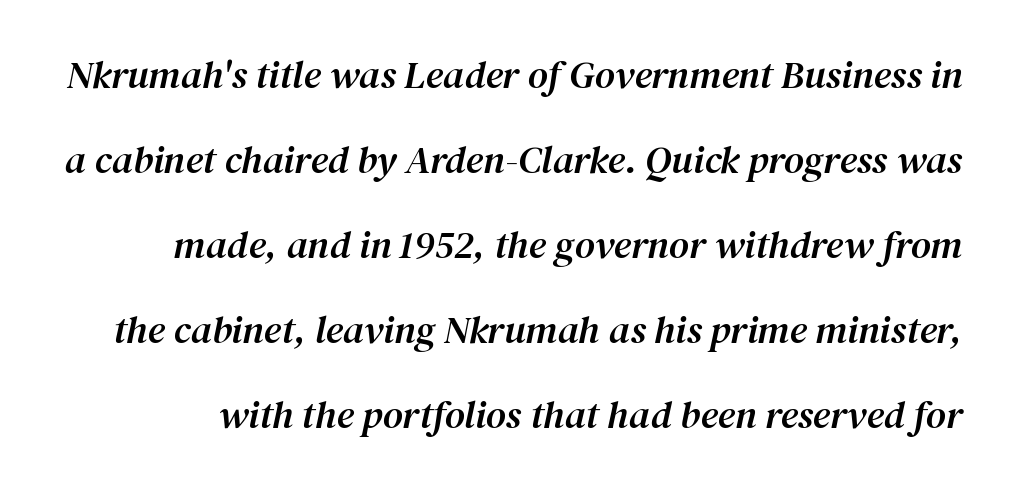
This sample trades compactness for vertical openness between lines. There's an unmistakable incline to the writing here. Letter spacing: default. The passage shown is typeset with a serif family. Unmarked baselines from the first word to the last. The face used here is proportionally spaced, like ordinary book or web type.
